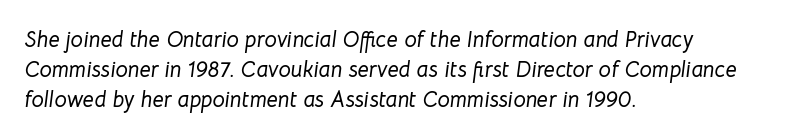
An italicized treatment has been applied to the whole sample. The foot of each line stays bare and open. Short and long lines alike share a common starting point at left. Regarding leading, the lines here are spaced in the standard way. Characters follow at the spacing the type designer built in.
